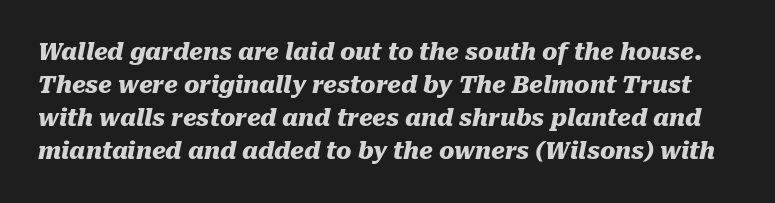
On the weight axis this lands at bold, roughly 700. Leading matches the norm, producing a regular column. Look at the tracking — it's just the regular setting, nothing added. Every character sits at an angle, as italics do. Descender tails drop into unmarked territory.
